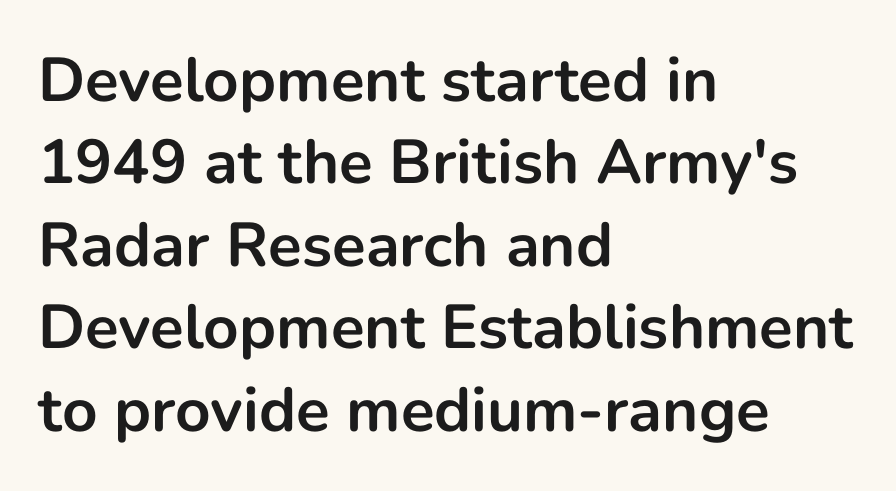
Q: Is the text bold? A: Yes.
Q: Is the text italic (slanted)? A: No, it is upright.
Q: Is the typeface a serif or a sans-serif typeface? A: Sans-serif.
Q: Is the text underlined? A: No.
Q: How is the paragraph aligned? A: Left-aligned.
Q: Is the spacing between letters normal or unusually wide? A: Normal.
Q: Is the spacing between lines tight, normal or loose? A: Normal.
Q: Width (condensed, normal, or wide)? A: Normal.
Q: Stroke contrast? A: Low.
Q: x-height? A: Medium.
Q: Monospaced? A: No.
